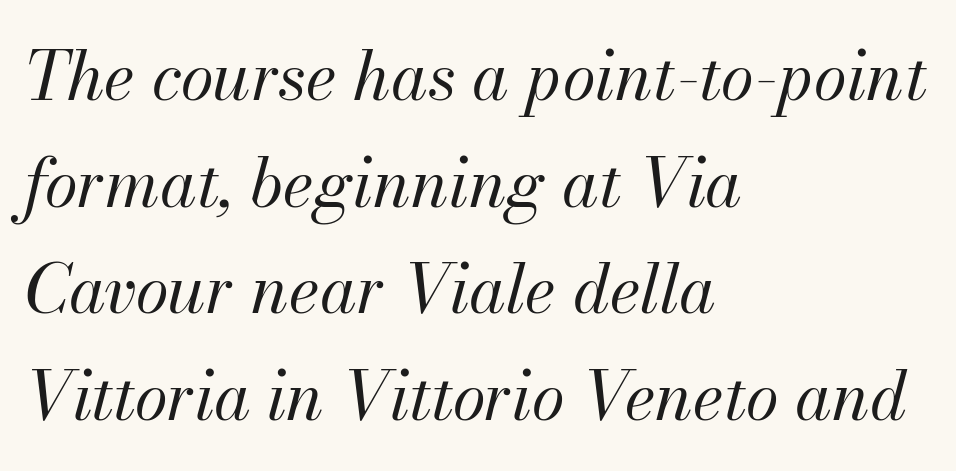
Nobody touched the tracking dial on this one. Anything drawn beneath the words? Only blank space. The typography opts for an oblique posture over an upright one. Left-aligned paragraph, ragged on the right.
